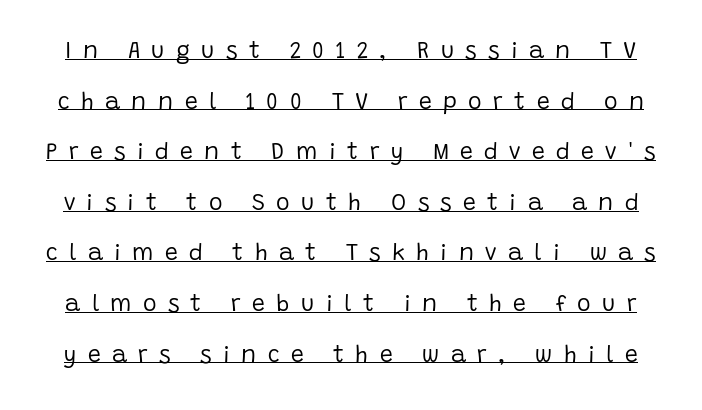
Widely set lines give the paragraph a tall, airy silhouette. Inter-character spacing is expanded well beyond the font's built-in metrics. Somebody hit Ctrl+U on this one — the words are underlined. The lettering stays uniformly vertical, giving the passage a roman look.
